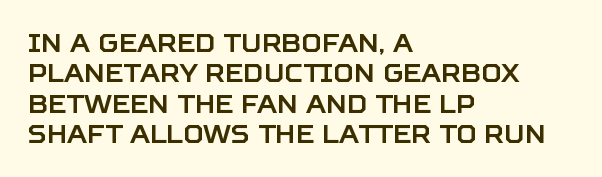
{"italic": "no", "underline": "no", "align": "left", "line_spacing_ratio": 1.22, "letter_spacing": "normal", "letter_spacing_em": 0.0, "glyph_px": 25}
